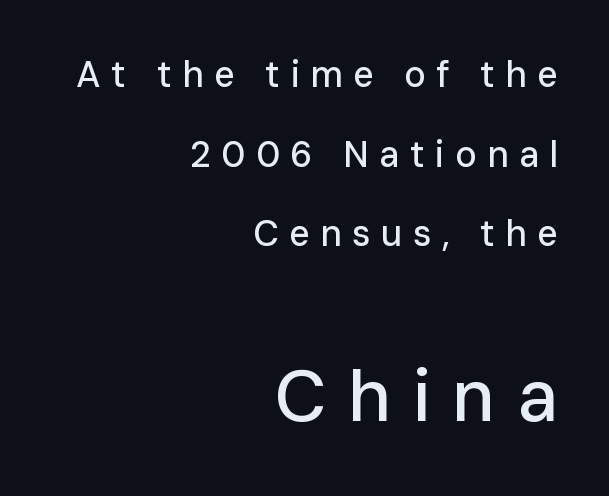
Are there feet on the stems? There aren't — it's a sans. Letters rest on an invisible, unmarked baseline. Size hierarchy here favors the trailing block over the leading one. The lines are spread far apart with generous leading.
